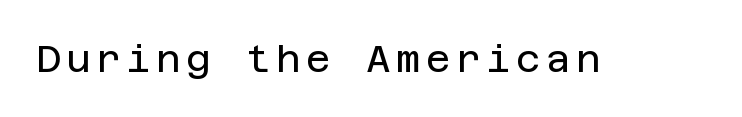
The image shows 38 px regular-weight sans-serif type, upright; set not underlined; low stroke contrast and a large x-height.
